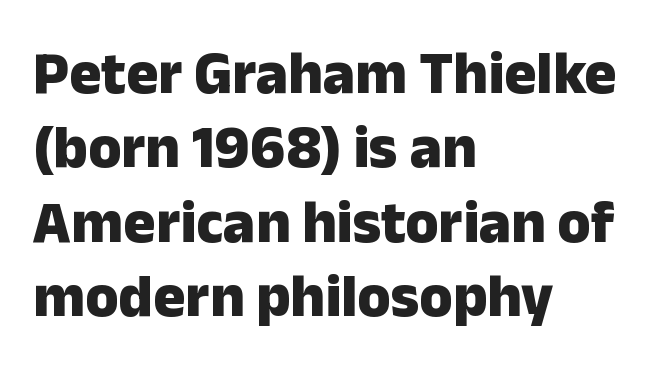
{"serif": "no", "italic": "no", "bold": "yes", "weight": "heavy", "width": "normal", "stroke_contrast": "low", "x_height": "medium", "monospaced": "no", "underline": "no", "align": "left", "line_spacing_ratio": 1.24, "letter_spacing": "normal", "letter_spacing_em": 0.0, "glyph_px": 60}
